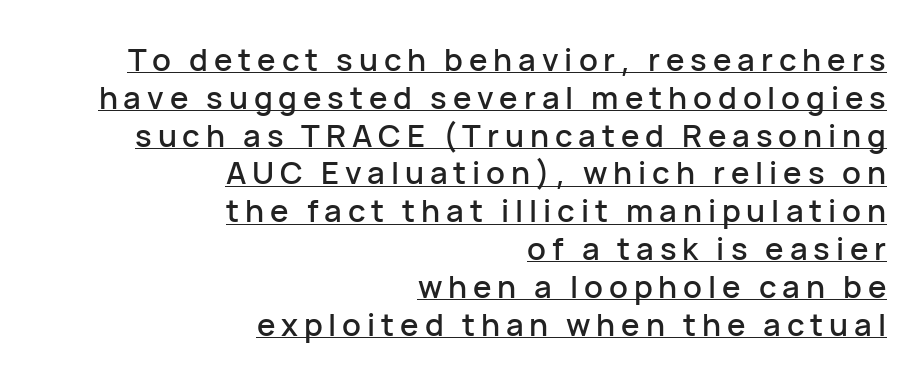
Q: Is the text italic (slanted)? A: No, it is upright.
Q: Is the typeface a serif or a sans-serif typeface? A: Sans-serif.
Q: Is the text underlined? A: Yes.
Q: How is the paragraph aligned? A: Right-aligned.
Q: Width (condensed, normal, or wide)? A: Normal.
Q: Stroke contrast? A: Low.
Q: x-height? A: Medium.
Q: Monospaced? A: No.
